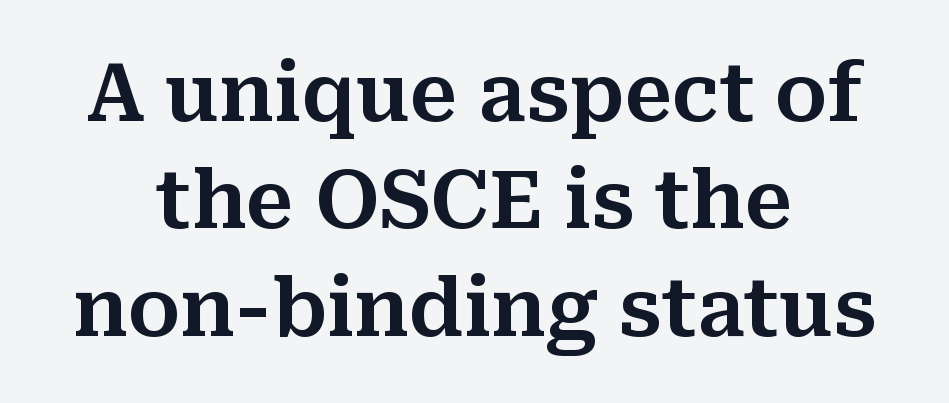
In terms of letterspacing, this is plain default setting. The specimen omits any rule beneath the text block's lines. The letters carry serifs — small finishing strokes at the ends of their stems. A typesetter would call this proportional, since set widths differ per character. Evenly set lines give the paragraph a standard silhouette. This rendering uses center alignment, leaving both contours irregular but symmetric.
